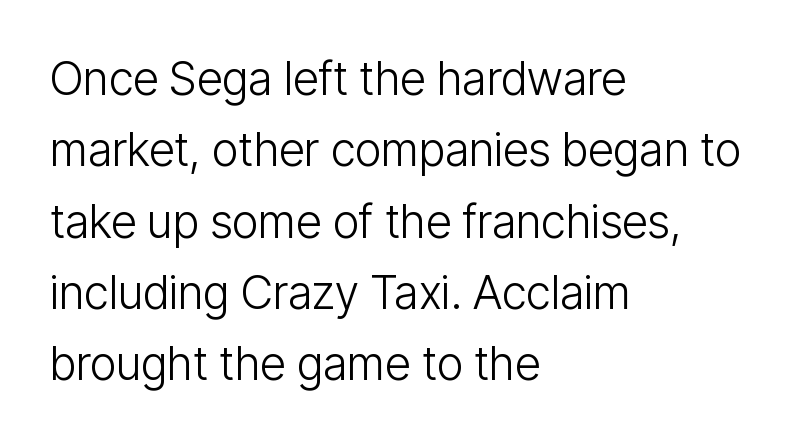
Each stroke keeps to a modest, everyday thickness or less. If you drew a ruler down the left edge, every line would touch it. Quick note: interline space is typical. Between one letter and the next there's only the usual sliver of space. Characters remain perfectly vertical along every line. The rendering uses natural spacing where letterforms have individual widths.
